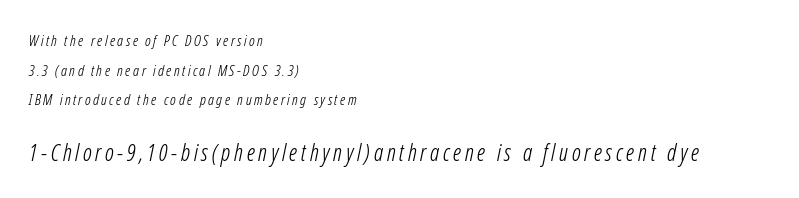
The leading is generous, giving the passage an open texture. Stems and bowls with no extra thickness — not bold. Just letters on the line, the space beneath them empty. Scale increases going downward across the two blocks. Style check: oblique.
